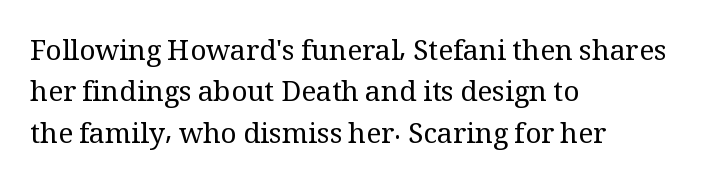
{"serif": "yes", "italic": "no", "bold": "no", "weight": "regular", "width": "normal", "stroke_contrast": "medium", "x_height": "medium", "monospaced": "no", "underline": "no", "align": "left", "line_spacing": "normal", "line_spacing_ratio": 1.48, "letter_spacing": "normal", "letter_spacing_em": 0.0, "glyph_px": 28}
